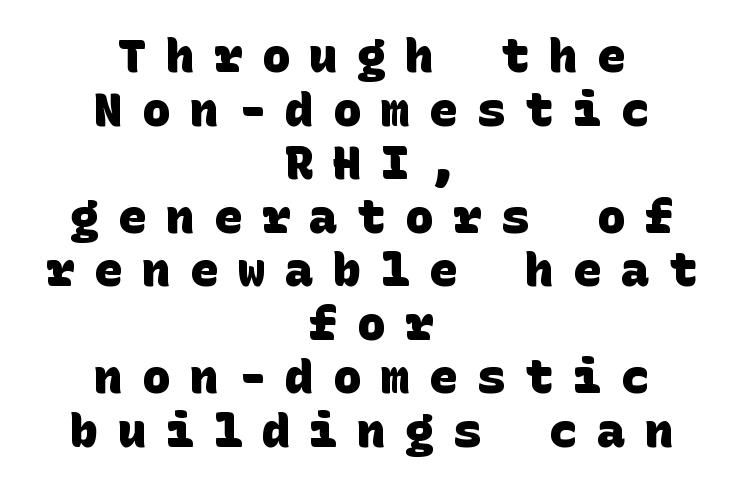
The image shows 47 px heavy sans-serif type; set centered, tight line spacing (1.14x), unusually wide letter spacing (+0.42 em), not underlined; low stroke contrast and a large x-height.
